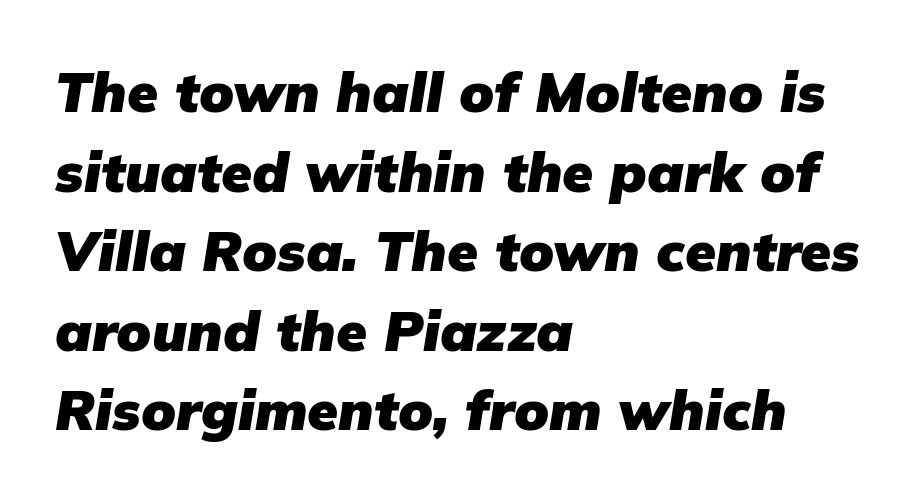
Think of a printed novel: that variable character pitch is what you see here. Alignment: flush left. Heavy, bold letterforms. This is oblique type, the kind used for emphasis or titles. The vertical gap from one line to the next is medium. Compared with typical body copy, the letter spacing here is the same.
